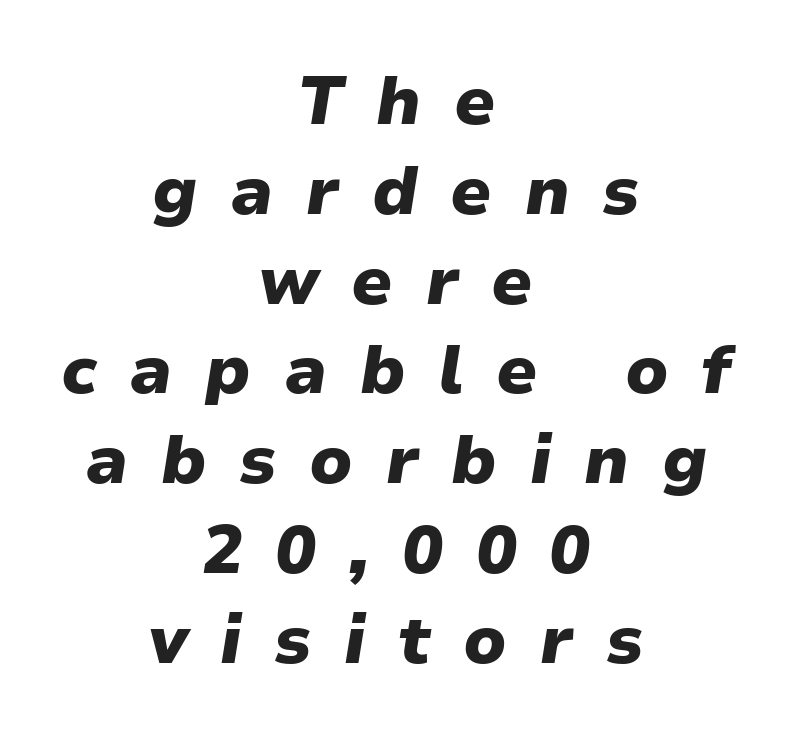
{"italic": "yes", "lean": "right", "slant_degrees": 9, "bold": "yes", "weight": "heavy", "width": "normal", "stroke_contrast": "low", "x_height": "medium", "monospaced": "no", "underline": "no", "align": "center", "line_spacing": "normal", "line_spacing_ratio": 1.32, "letter_spacing": "wide", "letter_spacing_em": 0.48, "glyph_px": 68}
